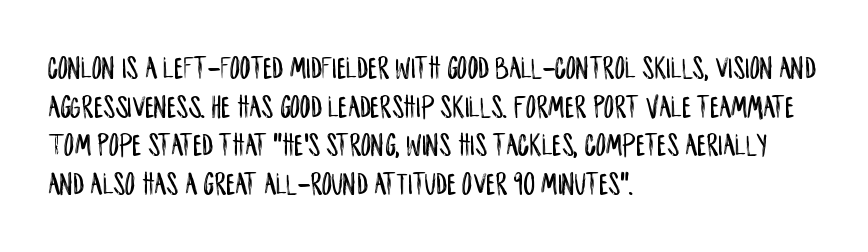
To sum up the face: it is a sans, with no serifs. Students, note that the glyphs here touch the page at normal intervals. Rendered with straight, roman letterforms. These lines are rendered in a variable-pitch font. A classic flush-left, rag-right setting is used for this passage.
